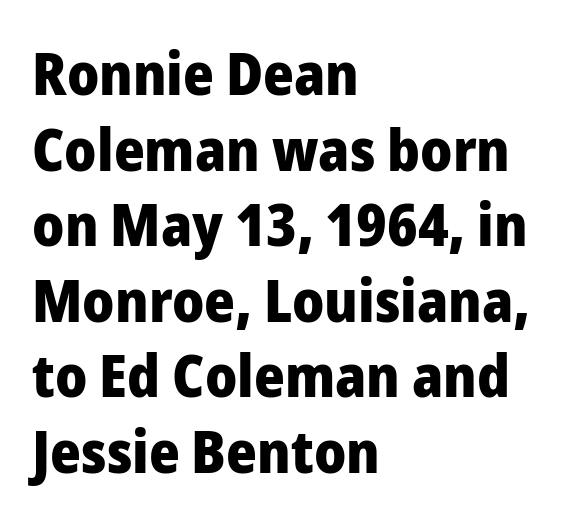
Q: Is the text bold? A: Yes.
Q: Is the text italic (slanted)? A: No, it is upright.
Q: Is the typeface a serif or a sans-serif typeface? A: Sans-serif.
Q: Is the text underlined? A: No.
Q: How is the paragraph aligned? A: Left-aligned.
Q: Is the spacing between letters normal or unusually wide? A: Normal.
Q: Is the spacing between lines tight, normal or loose? A: Normal.
Q: Width (condensed, normal, or wide)? A: Normal.
Q: Stroke contrast? A: Low.
Q: x-height? A: Medium.
Q: Monospaced? A: No.
